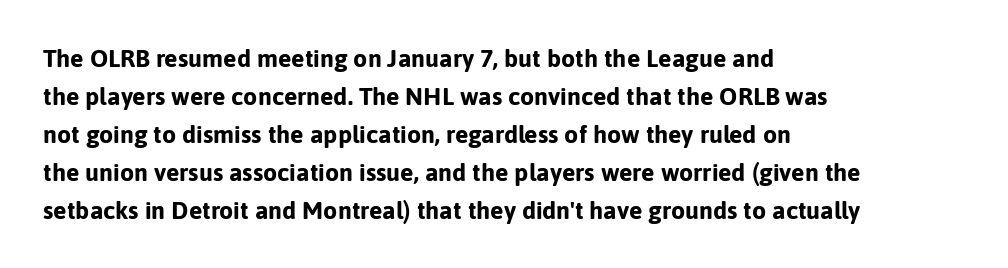
Q: Is the text bold? A: Yes.
Q: Is the text italic (slanted)? A: No, it is upright.
Q: Is the text underlined? A: No.
Q: How is the paragraph aligned? A: Left-aligned.
Q: Is the spacing between letters normal or unusually wide? A: Normal.
Q: Is the spacing between lines tight, normal or loose? A: Normal.
